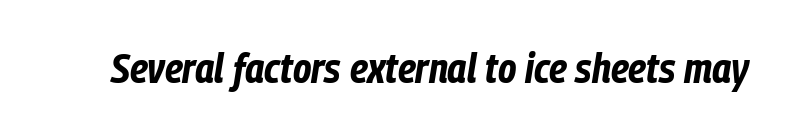
The image shows 42 px bold, condensed type, italic (leaning right); set normal letter spacing, not underlined; low stroke contrast and a medium x-height.
